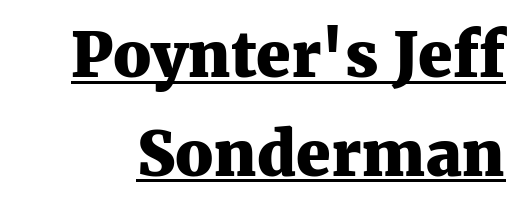
{"serif": "yes", "italic": "no", "bold": "yes", "weight": "heavy", "width": "normal", "stroke_contrast": "medium", "x_height": "medium", "monospaced": "no", "underline": "yes", "line_spacing": "normal", "line_spacing_ratio": 1.59, "letter_spacing": "normal", "letter_spacing_em": 0.0, "glyph_px": 62}
